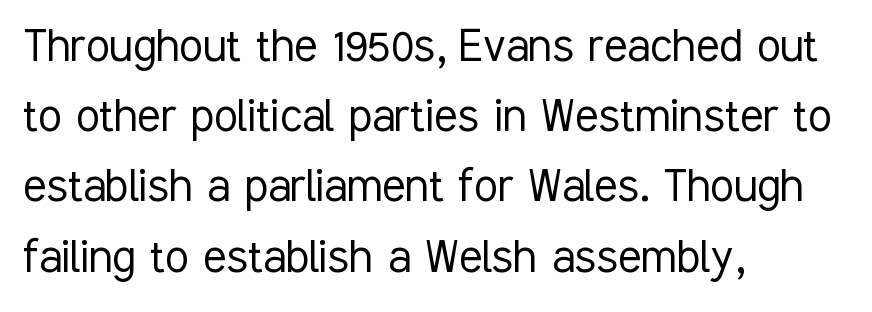
You could not count columns in this text — the font is proportionally spaced. No italicization has been applied; the sample stays upright. Each word holds together tightly as a unit, with standard inter-letter gaps. This rendering employs a face without finishing strokes, i.e., a sans-serif. The font sits on the lighter half of the weight spectrum, regular included. This block has exactly the height ordinary leading produces.
